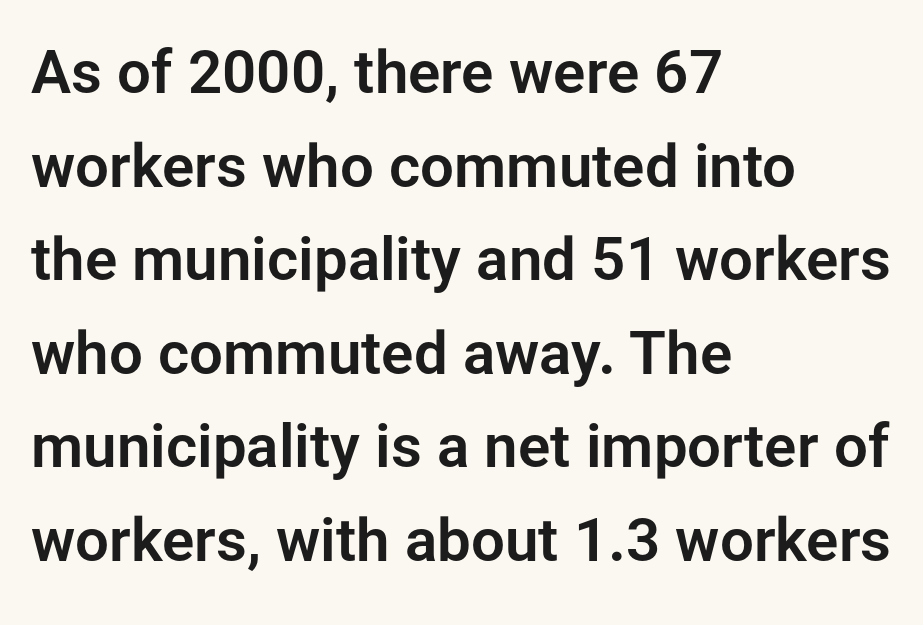
{"serif": "no", "italic": "no", "width": "normal", "stroke_contrast": "low", "x_height": "medium", "monospaced": "no", "underline": "no", "align": "left", "line_spacing": "normal", "line_spacing_ratio": 1.56, "letter_spacing": "normal", "letter_spacing_em": 0.0, "glyph_px": 60}
